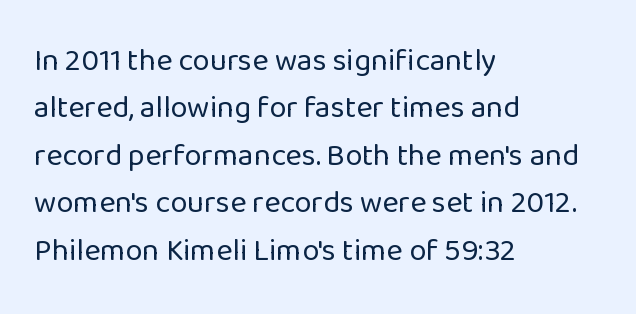
Q: Is the text bold? A: No.
Q: Is the text italic (slanted)? A: No, it is upright.
Q: Is the typeface a serif or a sans-serif typeface? A: Sans-serif.
Q: Is the text underlined? A: No.
Q: How is the paragraph aligned? A: Left-aligned.
Q: Is the spacing between letters normal or unusually wide? A: Normal.
Q: Is the spacing between lines tight, normal or loose? A: Normal.
Q: Width (condensed, normal, or wide)? A: Normal.
Q: Stroke contrast? A: Low.
Q: x-height? A: Medium.
Q: Monospaced? A: No.
